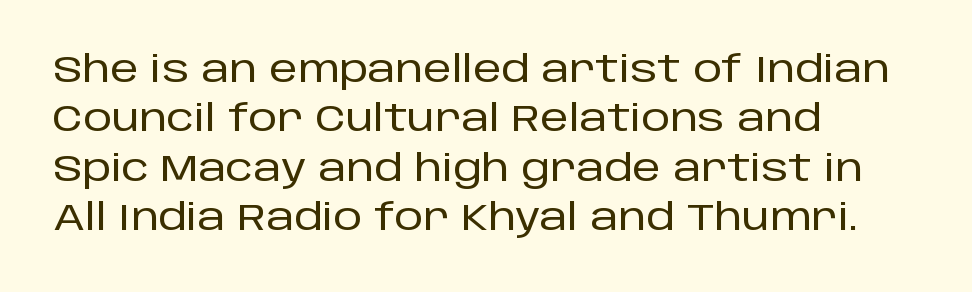
The image shows 36 px sans-serif type, upright; set left-aligned, normal line spacing (1.37x), normal letter spacing, not underlined; low stroke contrast and a large x-height.
